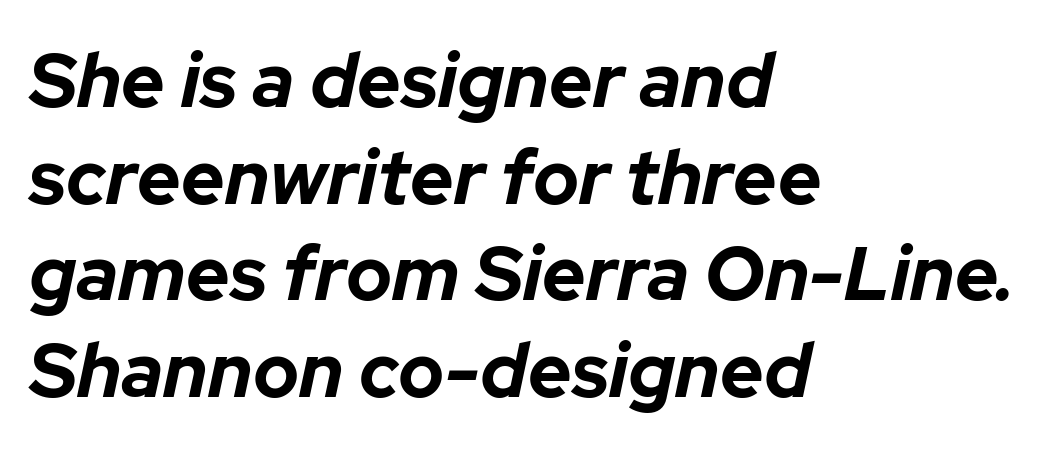
I'd describe the lettering as bold — thick and assertive. Letters rest on an invisible, unmarked baseline. Quick note: interline space is typical. The face used here is rendered with its standard letterfit.
